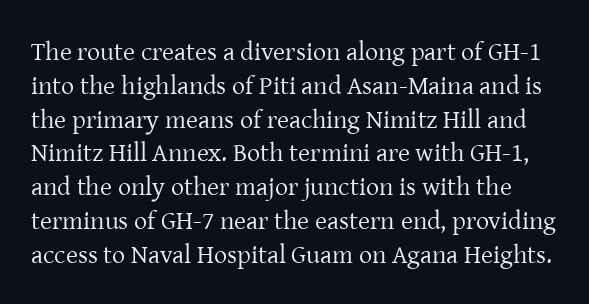
The image shows 26 px text type, upright; set normal line spacing (1.3x), normal letter spacing, not underlined.
